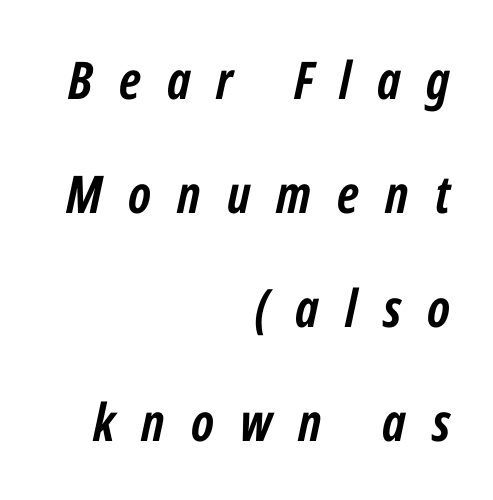
Q: Is the text bold? A: Yes.
Q: Is the text italic (slanted)? A: Yes, it leans right by about 12 degrees.
Q: Is the text underlined? A: No.
Q: How is the paragraph aligned? A: Right-aligned.
Q: Is the spacing between letters normal or unusually wide? A: Unusually wide.
Q: Is the spacing between lines tight, normal or loose? A: Loose.
Q: Width (condensed, normal, or wide)? A: Condensed.
Q: Stroke contrast? A: Low.
Q: x-height? A: Medium.
Q: Monospaced? A: No.
